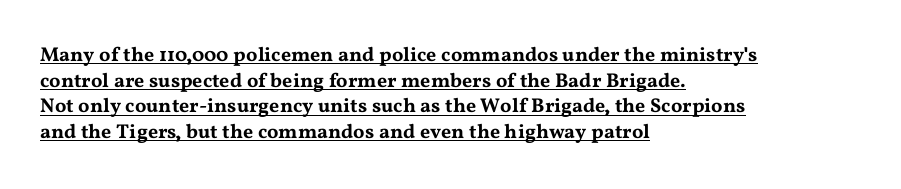
{"italic": "no", "underline": "yes", "align": "left", "line_spacing": "normal", "line_spacing_ratio": 1.28, "letter_spacing": "normal", "letter_spacing_em": 0.0, "glyph_px": 20}
